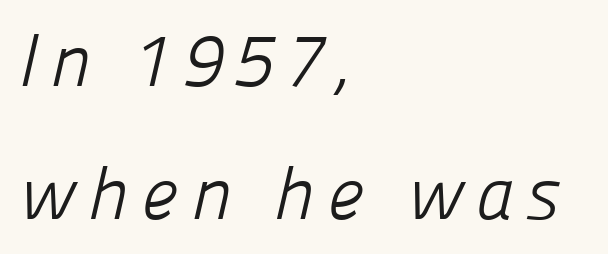
Looks like regular typesetting: each glyph gets only the width it needs. Stroke terminals: plain, sans-serif. Nobody drew a line under any word here. Compared with a centered layout, this one pins lines to the left instead. Think standard paragraph weight, or any step lighter than that.
